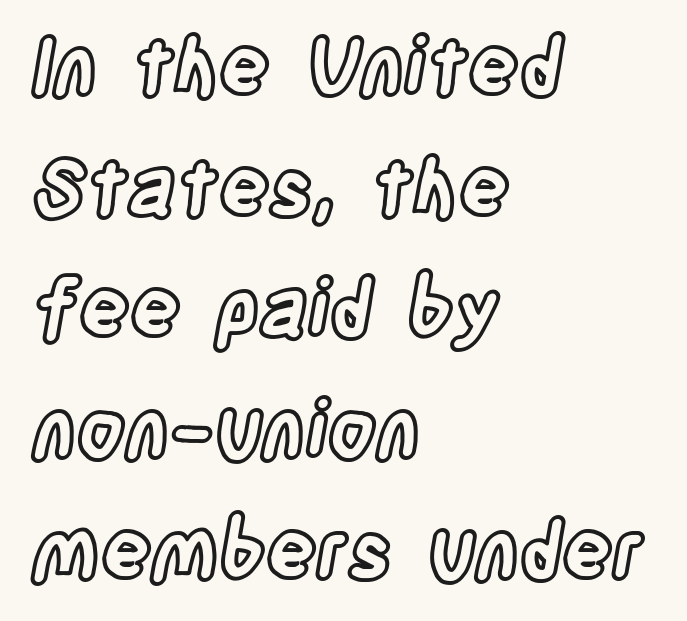
The image shows 78 px condensed type; set left-aligned, normal line spacing (1.55x), normal letter spacing, not underlined; a large x-height.
